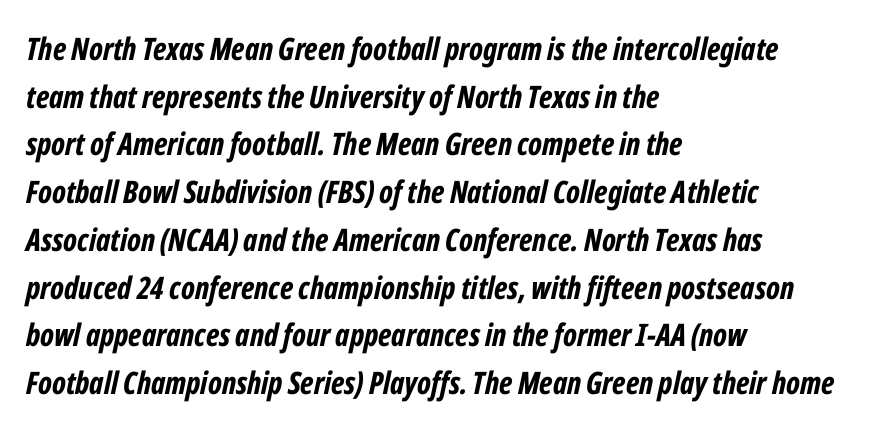
{"italic": "yes", "lean": "right", "slant_degrees": 12, "bold": "yes", "weight": "bold", "width": "condensed", "stroke_contrast": "low", "x_height": "medium", "monospaced": "no", "underline": "no", "align": "left", "line_spacing": "normal", "line_spacing_ratio": 1.54, "letter_spacing": "normal", "letter_spacing_em": 0.0, "glyph_px": 31}
